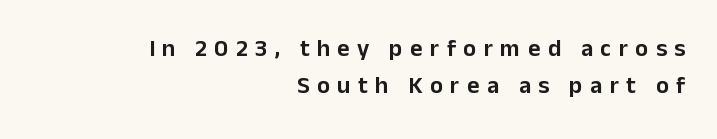
Q: Is the text italic (slanted)? A: No, it is upright.
Q: Is the text underlined? A: No.
Q: How is the paragraph aligned? A: Right-aligned.
Q: Is the spacing between letters normal or unusually wide? A: Unusually wide.
Q: Is the spacing between lines tight, normal or loose? A: Normal.
